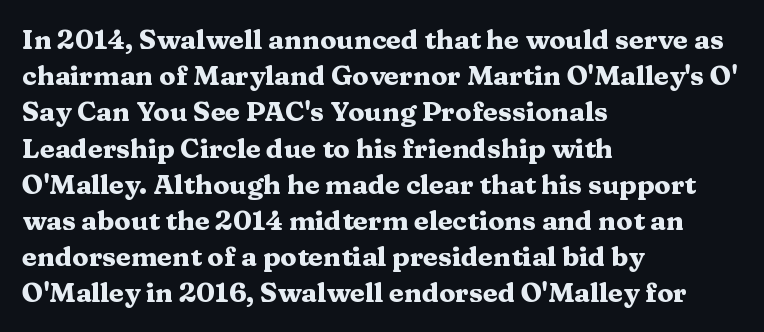
Q: Is the text bold? A: Yes.
Q: Is the text italic (slanted)? A: No, it is upright.
Q: Is the text underlined? A: No.
Q: How is the paragraph aligned? A: Left-aligned.
Q: Is the spacing between letters normal or unusually wide? A: Normal.
Q: Is the spacing between lines tight, normal or loose? A: Normal.
